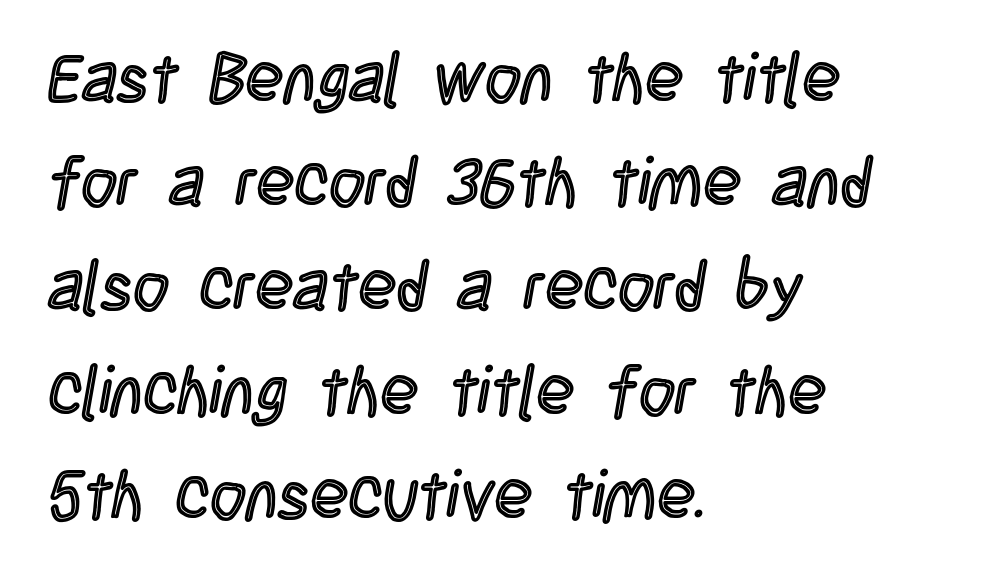
The image shows 69 px condensed type; set left-aligned, normal line spacing (1.51x), normal letter spacing, not underlined; a large x-height.
